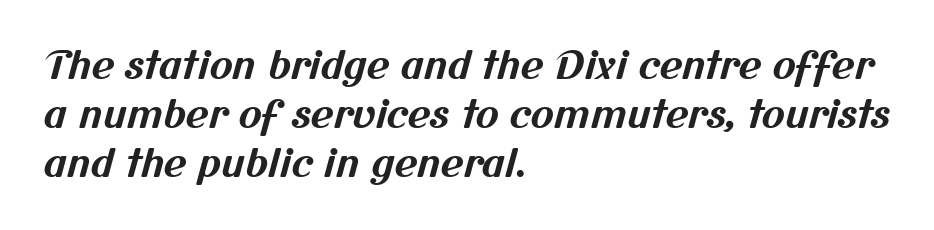
{"serif": "no", "bold": "yes", "weight": "bold", "width": "normal", "stroke_contrast": "medium", "x_height": "medium", "monospaced": "no", "underline": "no", "align": "left", "line_spacing": "normal", "line_spacing_ratio": 1.26, "letter_spacing": "normal", "letter_spacing_em": 0.0, "glyph_px": 39}
